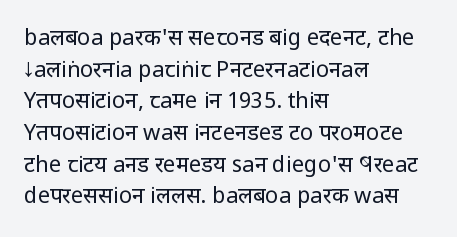
Ordinary non-slanted type is in use. Whoever set this chose a conventional vertical rhythm. Nothing unusual about the tracking: characters are spaced as the font intends. Every row of glyphs begins at an identical x-position on the left.
